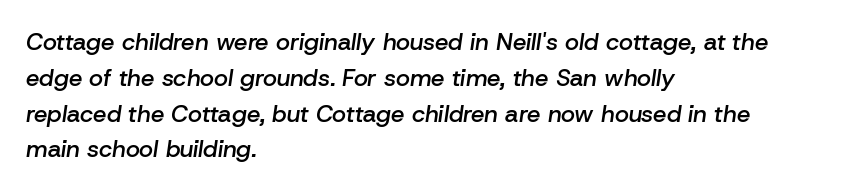
{"italic": "yes", "lean": "right", "slant_degrees": 8, "bold": "semi", "underline": "no", "align": "left", "line_spacing": "normal", "line_spacing_ratio": 1.49, "letter_spacing": "normal", "letter_spacing_em": 0.0, "glyph_px": 24}
